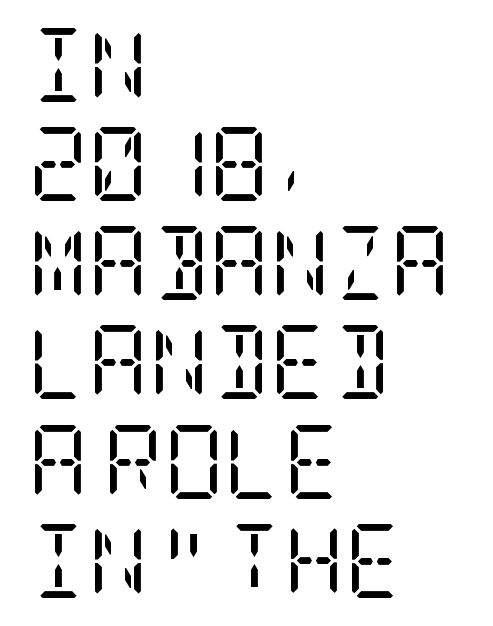
Short and long lines alike share a common starting point at left. This sample uses a serif face. The string is rendered with underlining switched off. The specimen reads as upright at a glance. Unbolded letterforms with no extra heft. Reading down the column, the eye jumps a familiar distance to each next line.
